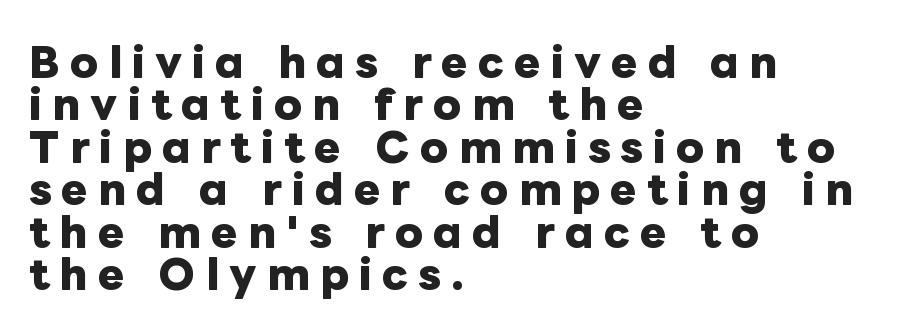
{"italic": "no", "bold": "yes", "weight": "heavy", "width": "normal", "stroke_contrast": "low", "x_height": "medium", "monospaced": "no", "underline": "no", "align": "left", "line_spacing": "tight", "line_spacing_ratio": 1.06, "letter_spacing": "wide", "letter_spacing_em": 0.25, "glyph_px": 40}
